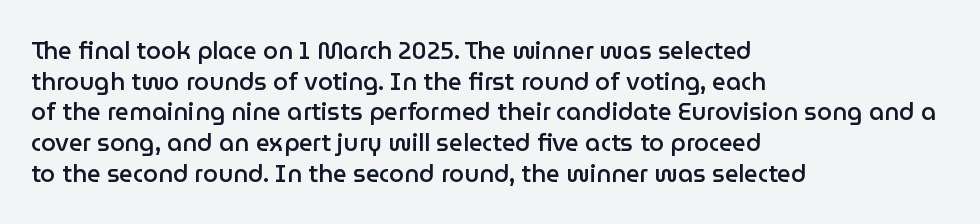
The image shows 24 px text type, upright; set left-aligned, normal line spacing (1.28x), normal letter spacing, not underlined.
